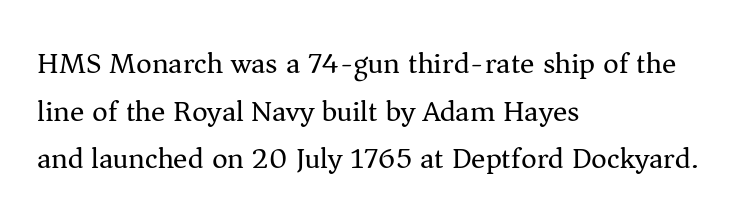
{"serif": "yes", "italic": "no", "bold": "no", "weight": "regular", "width": "normal", "stroke_contrast": "medium", "x_height": "medium", "monospaced": "no", "underline": "no", "align": "left", "line_spacing": "normal", "line_spacing_ratio": 1.59, "letter_spacing": "normal", "letter_spacing_em": 0.0, "glyph_px": 30}
